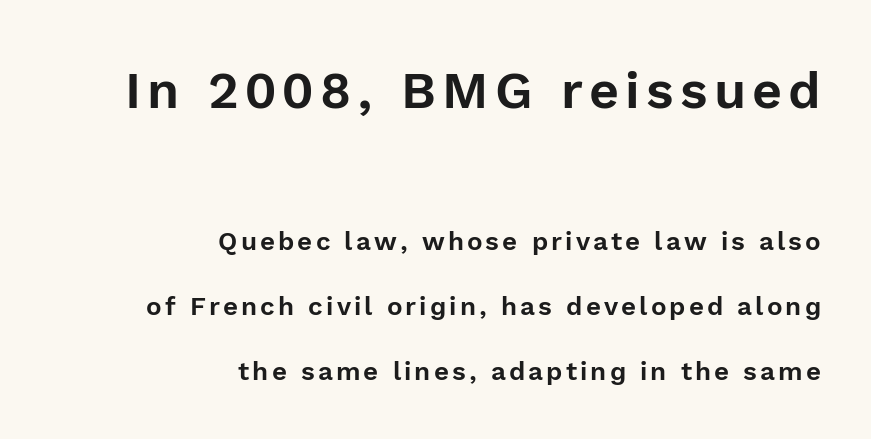
The image shows 52 px sans-serif type, upright; set right-aligned, loose line spacing (2.49x), not underlined; the first (top) block is 2.0x larger; a medium x-height.
